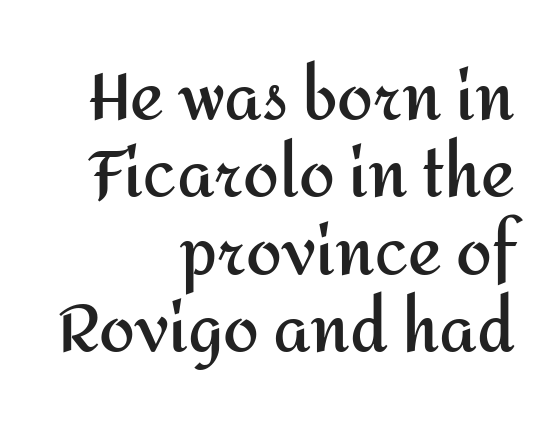
The image shows 64 px semibold sans-serif type, upright; set right-aligned, line spacing 1.21x, normal letter spacing, not underlined; medium stroke contrast and a medium x-height.
